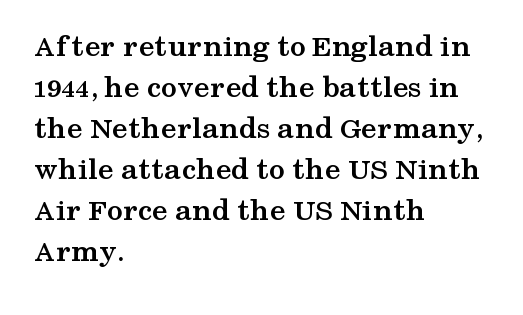
Q: Is the text bold? A: Yes.
Q: Is the text italic (slanted)? A: No, it is upright.
Q: Is the typeface a serif or a sans-serif typeface? A: Serif.
Q: Is the text underlined? A: No.
Q: How is the paragraph aligned? A: Left-aligned.
Q: Is the spacing between letters normal or unusually wide? A: Normal.
Q: Is the spacing between lines tight, normal or loose? A: Normal.
Q: Width (condensed, normal, or wide)? A: Wide.
Q: Stroke contrast? A: Medium.
Q: x-height? A: Medium.
Q: Monospaced? A: No.
